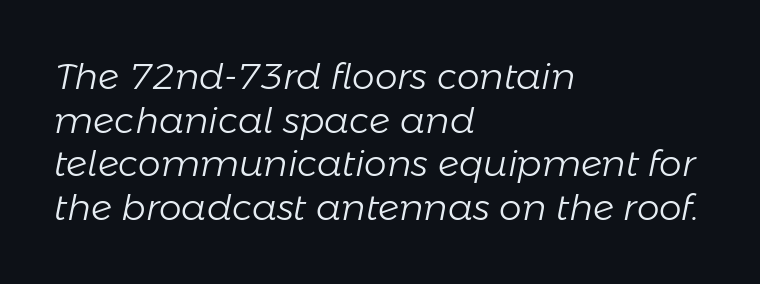
Q: Is the text bold? A: No.
Q: Is the text italic (slanted)? A: Yes, it leans right by about 11 degrees.
Q: Is the text underlined? A: No.
Q: How is the paragraph aligned? A: Left-aligned.
Q: Is the spacing between letters normal or unusually wide? A: Normal.
Q: Width (condensed, normal, or wide)? A: Normal.
Q: Stroke contrast? A: Low.
Q: x-height? A: Medium.
Q: Monospaced? A: No.
